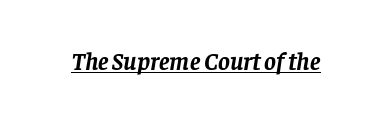
Q: Is the text bold? A: Yes.
Q: Is the text italic (slanted)? A: Yes, it leans right by about 8 degrees.
Q: Is the text underlined? A: Yes.
Q: Is the spacing between letters normal or unusually wide? A: Normal.
